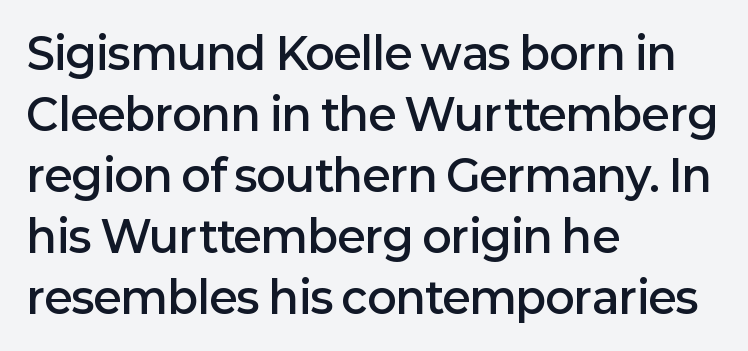
In terms of posture, this sample is upright. What stands out about the letter spacing? Nothing — it is the standard amount. The typesetting leans somewhat heavy: a semibold. Is this a fixed-width face? No — the glyphs have proportional, varying widths.
